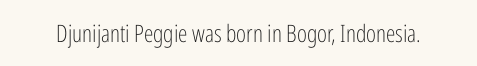
The image shows 24 px text type, upright; set normal letter spacing, not underlined.
